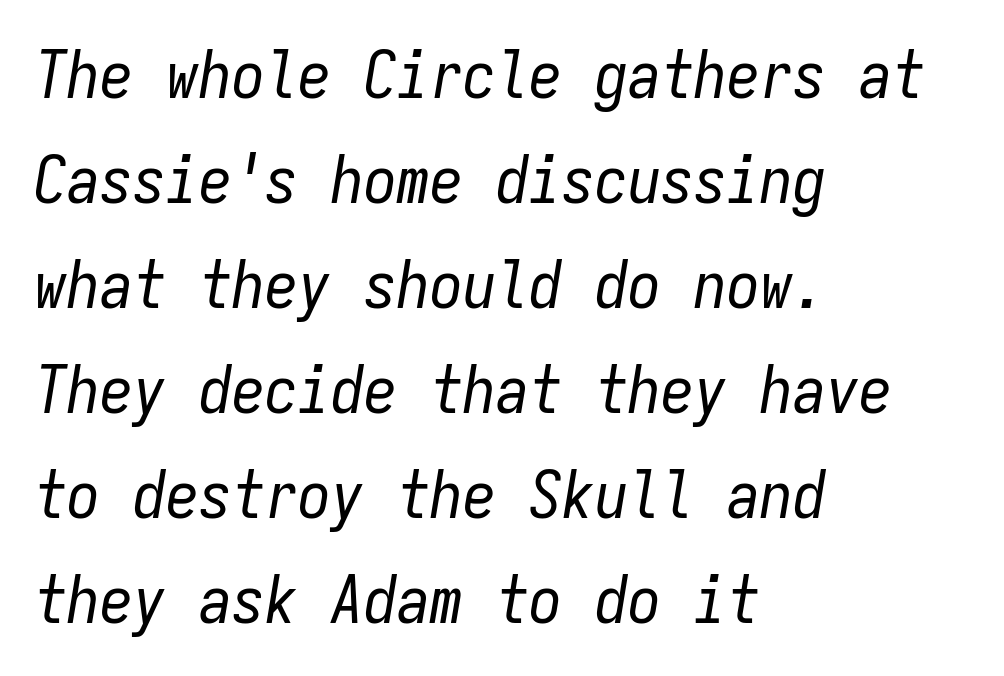
Q: Is the text bold? A: No.
Q: Is the text italic (slanted)? A: Yes, it leans right by about 9 degrees.
Q: Is the text underlined? A: No.
Q: How is the paragraph aligned? A: Left-aligned.
Q: Is the spacing between letters normal or unusually wide? A: Normal.
Q: Is the spacing between lines tight, normal or loose? A: Normal.
Q: Width (condensed, normal, or wide)? A: Condensed.
Q: Stroke contrast? A: Low.
Q: x-height? A: Medium.
Q: Monospaced? A: Yes.
